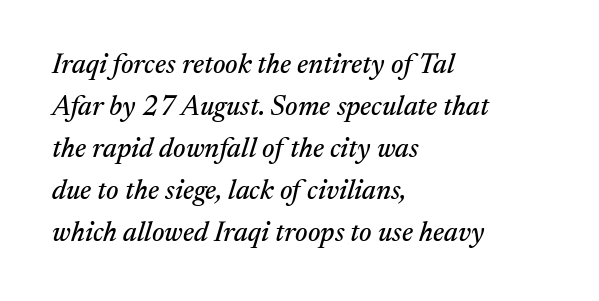
Q: Is the text italic (slanted)? A: Yes, it leans right by about 17 degrees.
Q: Is the typeface a serif or a sans-serif typeface? A: Serif.
Q: Is the text underlined? A: No.
Q: How is the paragraph aligned? A: Left-aligned.
Q: Is the spacing between letters normal or unusually wide? A: Normal.
Q: Is the spacing between lines tight, normal or loose? A: Normal.
Q: Width (condensed, normal, or wide)? A: Normal.
Q: Stroke contrast? A: Medium.
Q: x-height? A: Medium.
Q: Monospaced? A: No.
